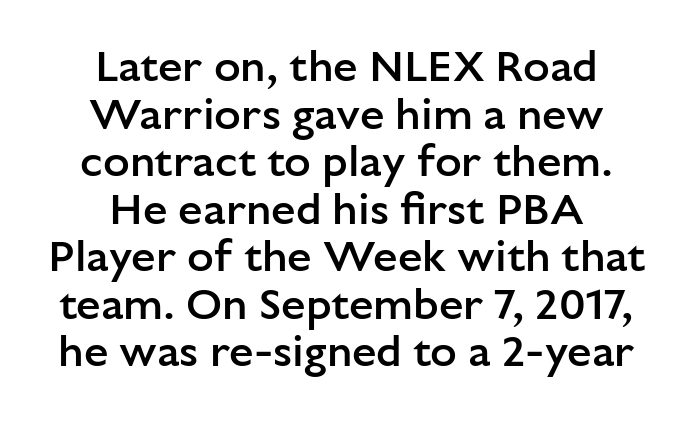
This sample trades vertical openness for compactness between lines. A somewhat darkened texture: the type is semibold rather than bold. A typesetter would call this proportional, since set widths differ per character. A typesetter would mark this as roman, not italic.
